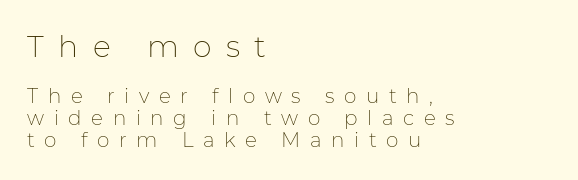
You can tell from the bare stems that sans-serif type was used. Students, note that the glyphs here are deliberately spaced far apart. Horizontally, the lines are justified to the leading edge only. Compared with typical paragraphs, the rows here are closer together.
